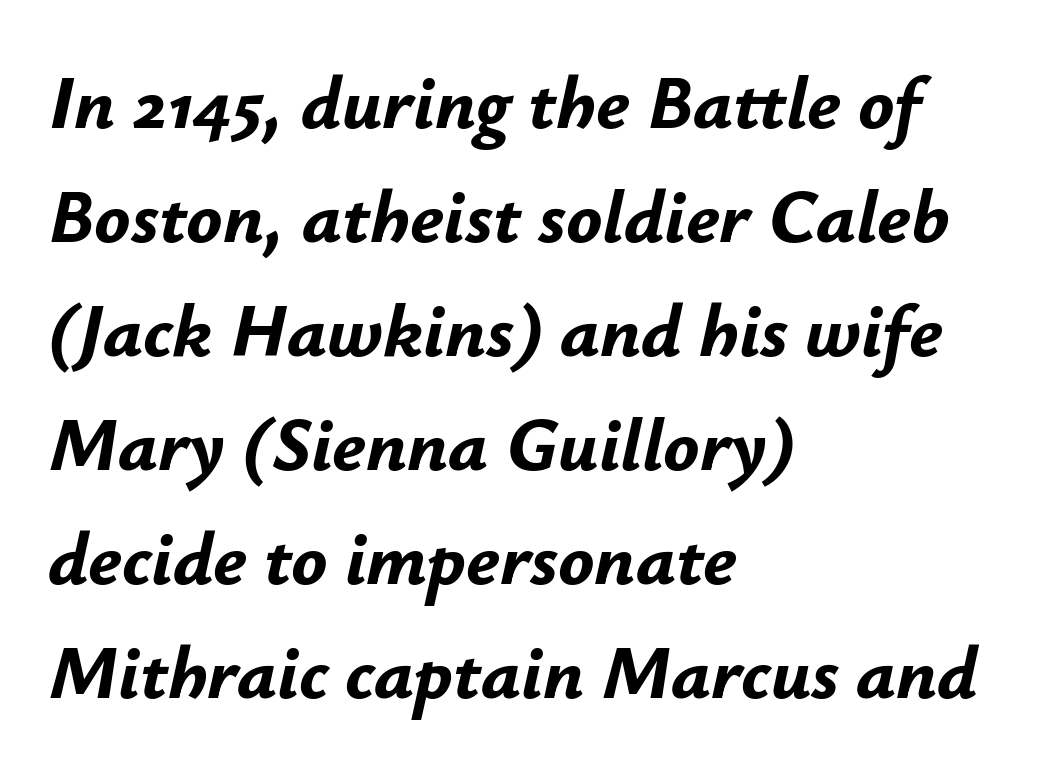
{"italic": "yes", "lean": "right", "slant_degrees": 12, "bold": "yes", "weight": "bold", "width": "normal", "stroke_contrast": "low", "x_height": "small", "monospaced": "no", "underline": "no", "align": "left", "line_spacing": "normal", "line_spacing_ratio": 1.52, "letter_spacing": "normal", "letter_spacing_em": 0.0, "glyph_px": 75}
